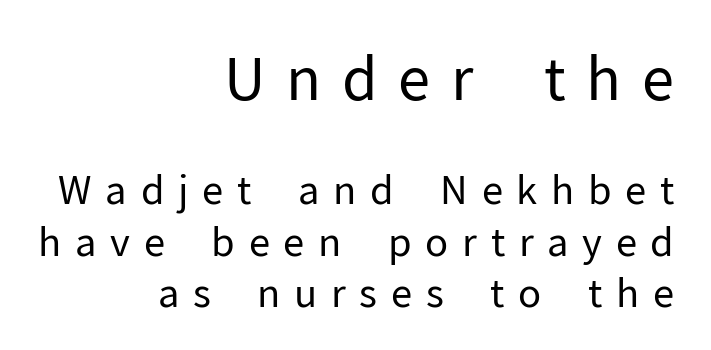
Think standard paragraph weight, or any step lighter than that. These two chunks differ in scale, with the top chunk taking the larger measure. Short note: letters widely spaced. Do the characters align in a grid? No, the font is proportional. The gap between lines stays unmarked. Serif or sans? Sans — the stroke terminals are bare.
